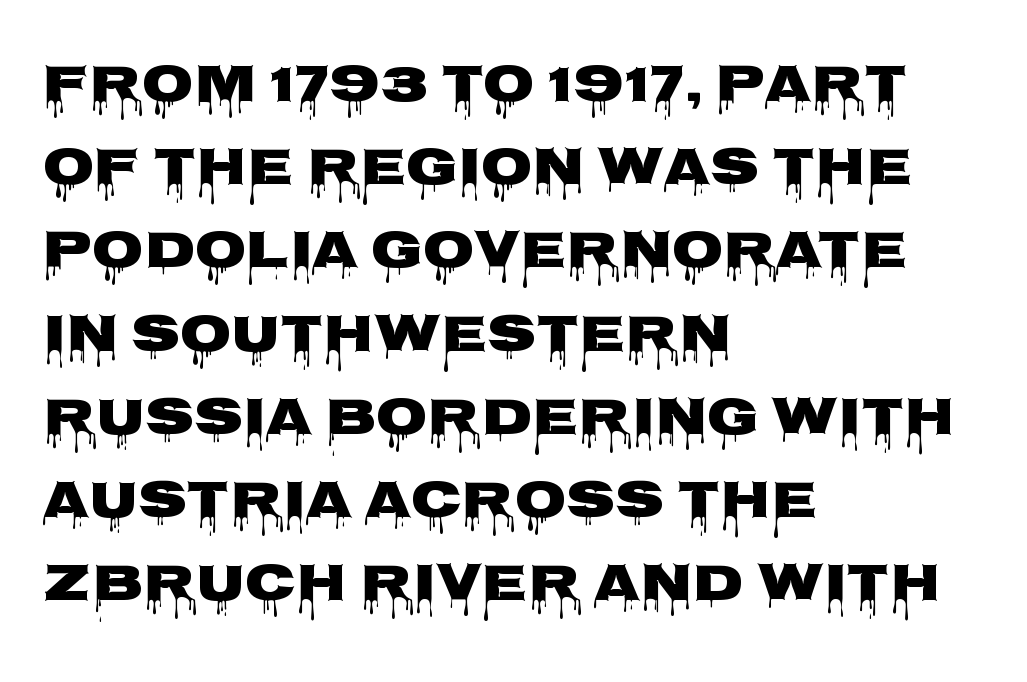
Stroke terminals: plain, sans-serif. Vertical spacing — default. Emphasis by weight is at full strength: bold. Notice how the stems are strictly vertical — no italics here.
